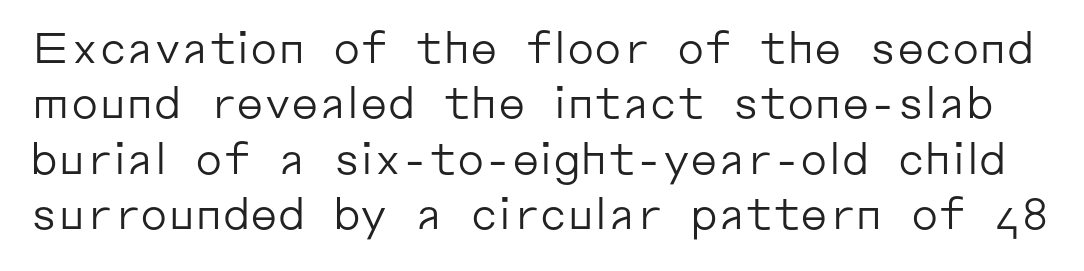
The image shows 43 px regular-weight sans-serif type, upright; set normal line spacing (1.29x), normal letter spacing, not underlined; low stroke contrast and a medium x-height.
